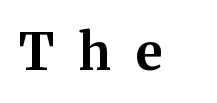
{"serif": "yes", "italic": "no", "bold": "yes", "weight": "bold", "width": "normal", "stroke_contrast": "medium", "x_height": "medium", "monospaced": "no", "underline": "no", "letter_spacing": "wide", "letter_spacing_em": 0.47, "glyph_px": 51}
